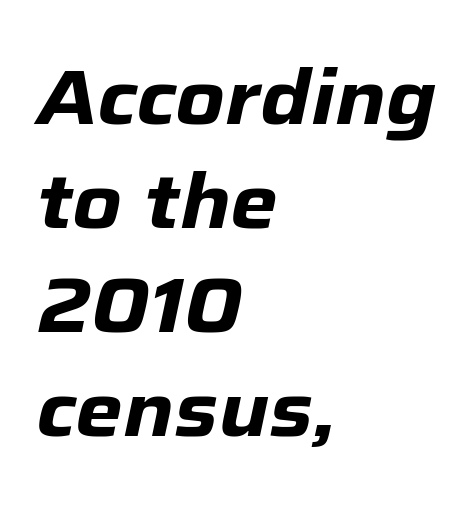
This sample uses an oblique cut, with every glyph tilted off the vertical. Weight check: bold — yes, fully. The block of text has a typical density, with ordinary space between rows. If you drew a ruler down the left edge, every line would touch it.
